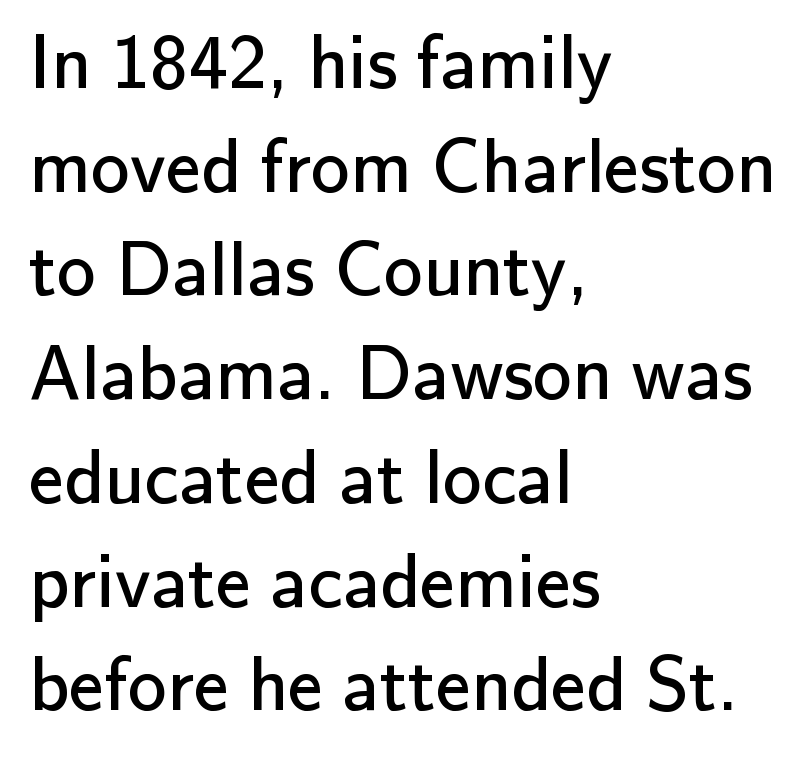
The image shows 78 px regular-weight sans-serif type, upright; set left-aligned, normal line spacing (1.33x), normal letter spacing, not underlined; low stroke contrast and a small x-height.
